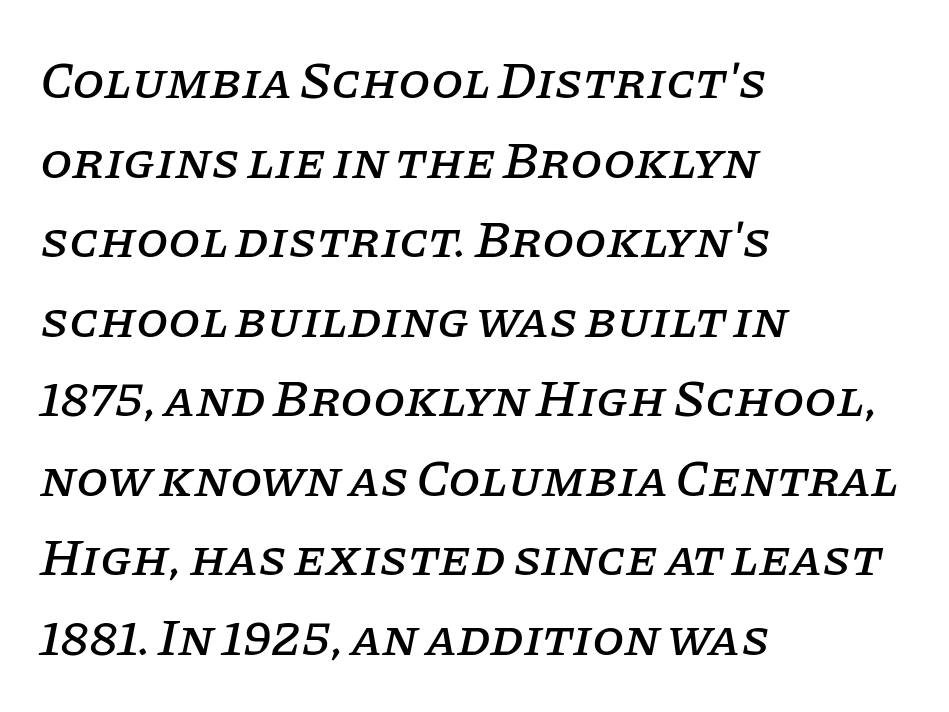
Descenders are the only things crossing below the line. Notice how descenders clear the ascenders below comfortably — that's standard leading. Quick note: italic. The type family on display is of the serif kind. The rag falls on the right side of this text block. Varying glyph widths throughout — classic text-font behaviour.
